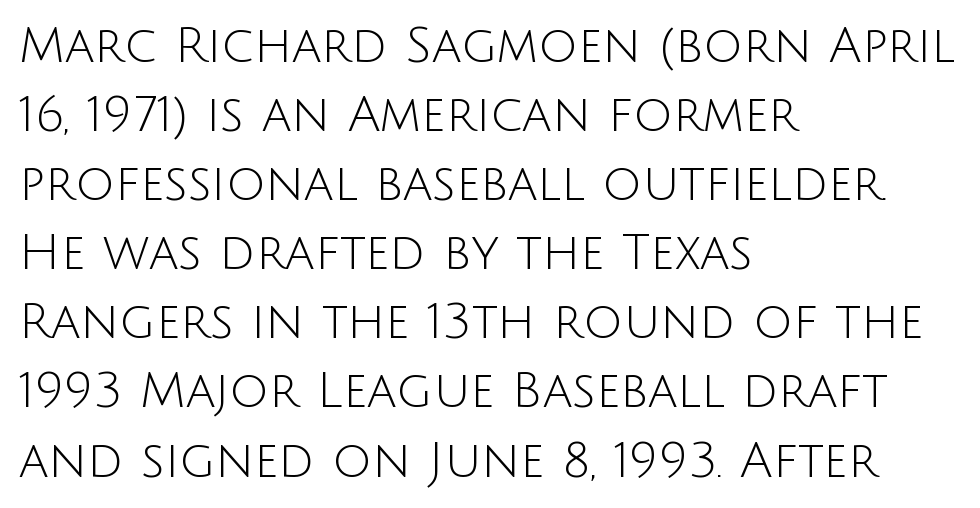
The image shows 49 px light sans-serif type, upright; set left-aligned, normal line spacing (1.41x), normal letter spacing, not underlined; low stroke contrast and a large x-height.
